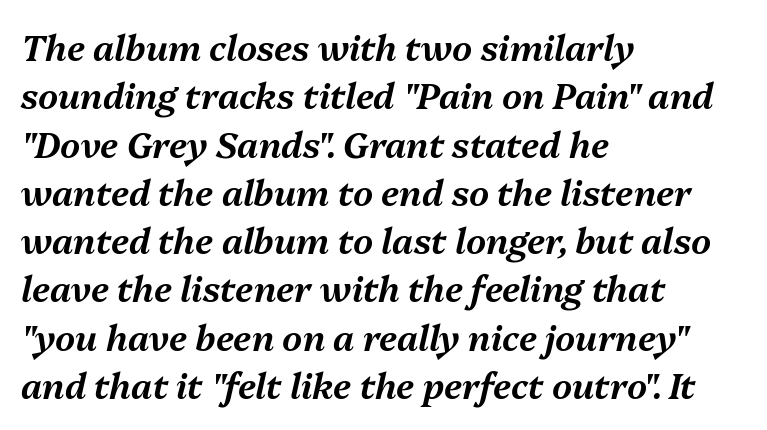
Unmarked baselines from the first word to the last. Designer's note — italics engaged. Looks like regular typesetting: each glyph gets only the width it needs. Nothing unusual about the tracking: characters are spaced as the font intends.
